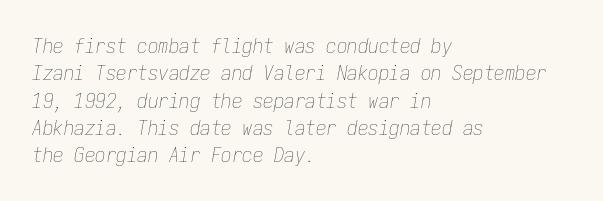
Q: Is the text bold? A: No.
Q: Is the text italic (slanted)? A: Yes, it leans right by about 9 degrees.
Q: Is the text underlined? A: No.
Q: How is the paragraph aligned? A: Left-aligned.
Q: Is the spacing between letters normal or unusually wide? A: Normal.
Q: Is the spacing between lines tight, normal or loose? A: Normal.
